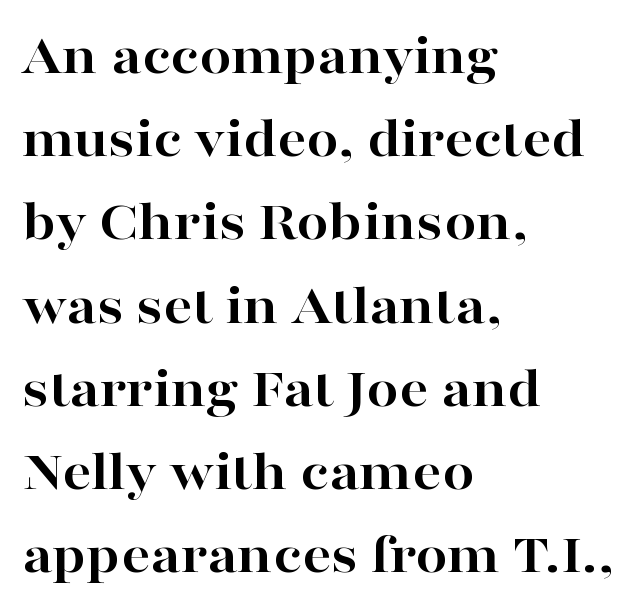
Q: Is the text bold? A: Yes.
Q: Is the text italic (slanted)? A: No, it is upright.
Q: Is the typeface a serif or a sans-serif typeface? A: Serif.
Q: Is the text underlined? A: No.
Q: How is the paragraph aligned? A: Left-aligned.
Q: Is the spacing between letters normal or unusually wide? A: Normal.
Q: Is the spacing between lines tight, normal or loose? A: Normal.
Q: Width (condensed, normal, or wide)? A: Wide.
Q: Stroke contrast? A: High.
Q: x-height? A: Medium.
Q: Monospaced? A: No.
